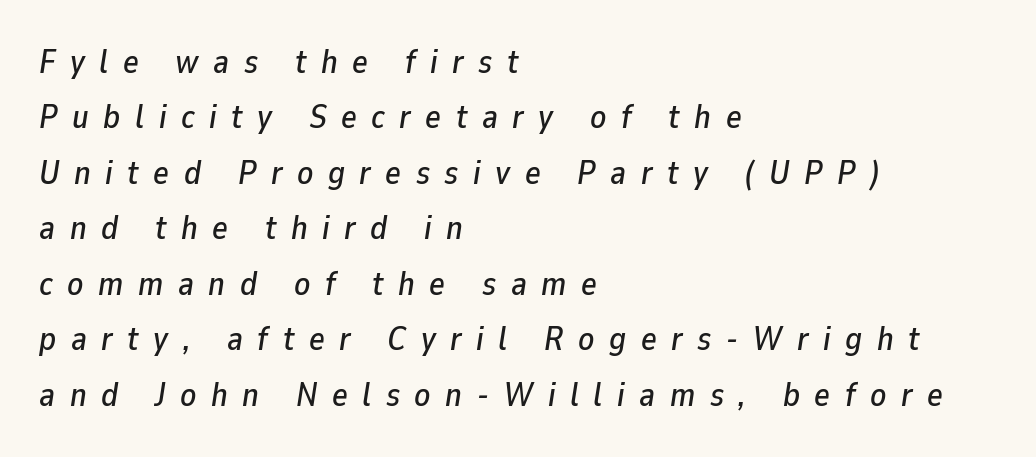
This sample uses expanded letter spacing, leaving extra air between glyphs. The glyphs look as if they've been sheared to an angle. If you measured baseline to baseline, you'd find a middling distance. Type without underlining.
